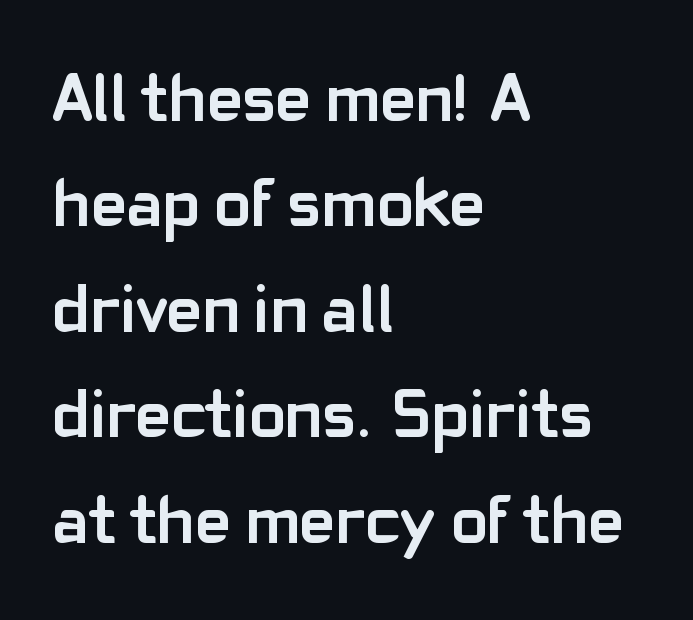
The image shows 68 px semibold sans-serif type, upright; set left-aligned, normal line spacing (1.55x), normal letter spacing, not underlined; low stroke contrast and a medium x-height.
